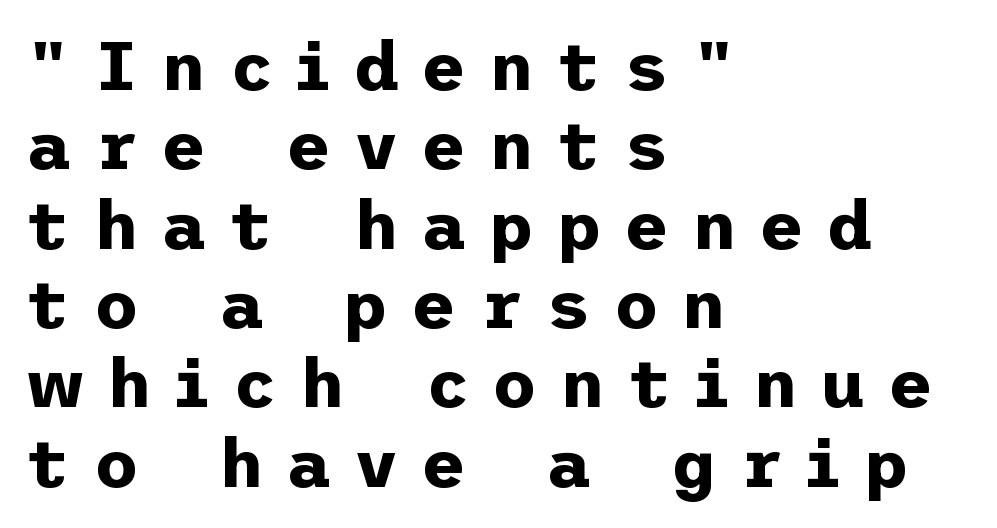
The image shows 69 px bold sans-serif type, upright; set left-aligned, tight line spacing (1.15x), unusually wide letter spacing (+0.33 em), not underlined; low stroke contrast and a medium x-height.
